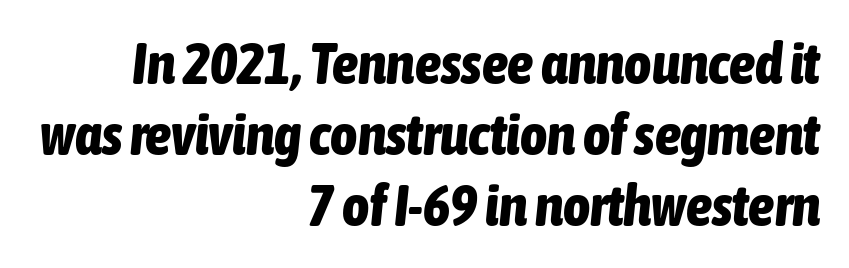
Q: Is the text bold? A: Yes.
Q: Is the text italic (slanted)? A: Yes, it leans right by about 6 degrees.
Q: Is the text underlined? A: No.
Q: How is the paragraph aligned? A: Right-aligned.
Q: Is the spacing between letters normal or unusually wide? A: Normal.
Q: Width (condensed, normal, or wide)? A: Condensed.
Q: Stroke contrast? A: Low.
Q: x-height? A: Medium.
Q: Monospaced? A: No.
